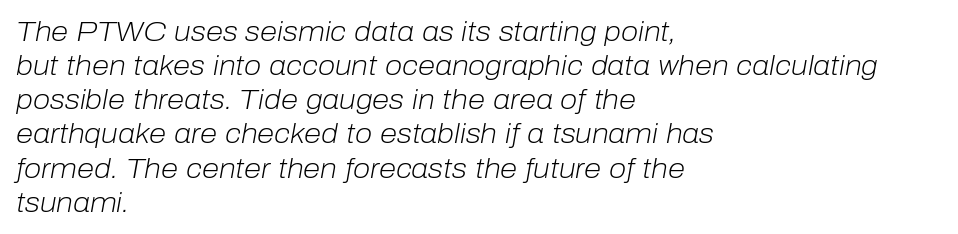
This rendering features lettering with no underline. Words appear dense and cohesive because spacing is normal. Is the type heavy? It reads as light-to-regular instead. The face used here has a pronounced slope to its letters. Spacing verdict: proportional, widths tailored to each character.
